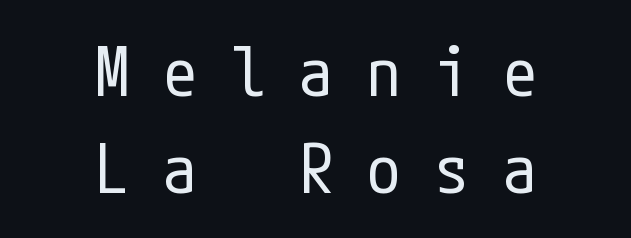
Q: Is the text bold? A: No.
Q: Is the text italic (slanted)? A: No, it is upright.
Q: Is the typeface a serif or a sans-serif typeface? A: Sans-serif.
Q: Is the text underlined? A: No.
Q: How is the paragraph aligned? A: Centered.
Q: Is the spacing between letters normal or unusually wide? A: Unusually wide.
Q: Is the spacing between lines tight, normal or loose? A: Normal.
Q: Width (condensed, normal, or wide)? A: Condensed.
Q: Stroke contrast? A: Low.
Q: x-height? A: Medium.
